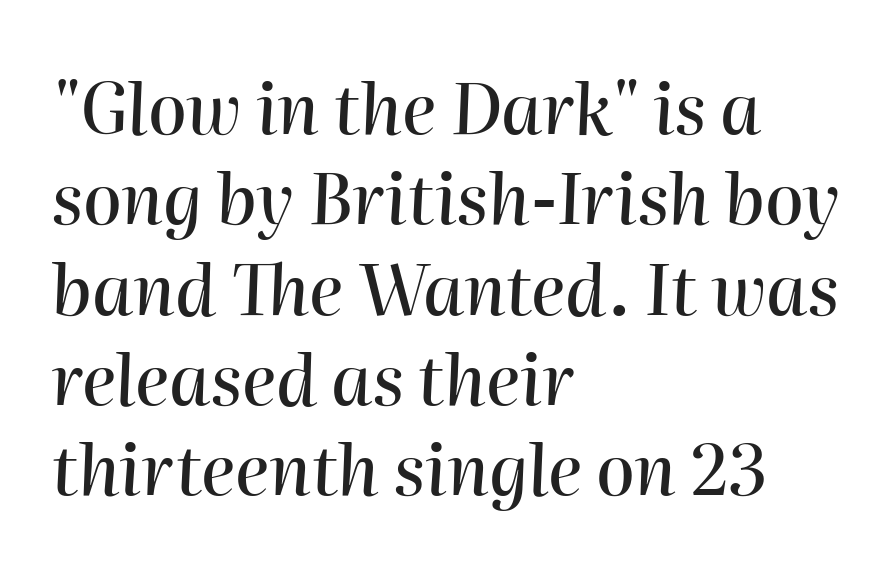
The image shows 70 px text type, italic (leaning right); set left-aligned, normal line spacing (1.29x), normal letter spacing, not underlined; high stroke contrast and a medium x-height.
